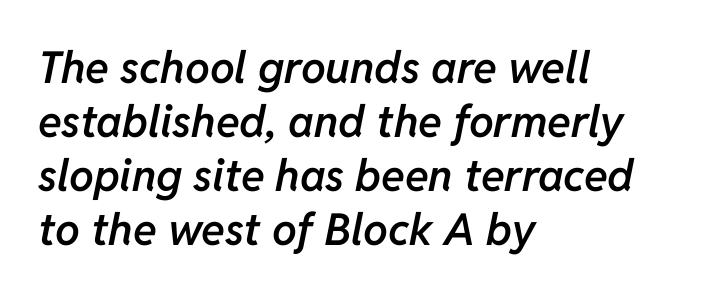
{"italic": "yes", "lean": "right", "slant_degrees": 11, "bold": "semi", "weight": "semibold", "width": "normal", "stroke_contrast": "low", "x_height": "medium", "monospaced": "no", "underline": "no", "align": "left", "line_spacing_ratio": 1.23, "letter_spacing": "normal", "letter_spacing_em": 0.0, "glyph_px": 44}
